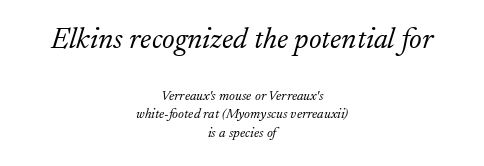
The image shows 30 px light serif type, italic (leaning right); set centered, normal line spacing (1.32x), normal letter spacing, not underlined; the first (top) block is 2.14x larger; low stroke contrast and a small x-height.
